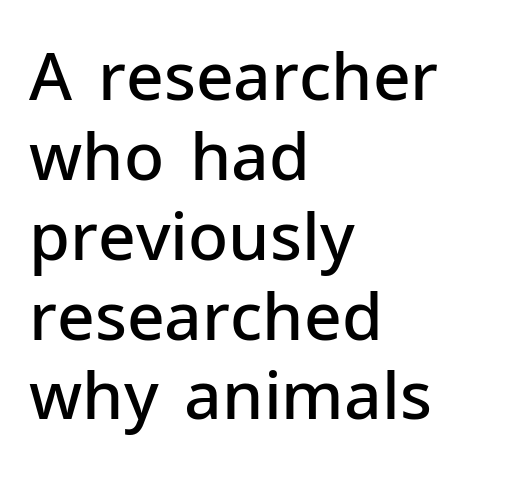
The image shows 66 px semibold sans-serif type, upright; set left-aligned, line spacing 1.21x, normal letter spacing, not underlined; low stroke contrast and a medium x-height.
